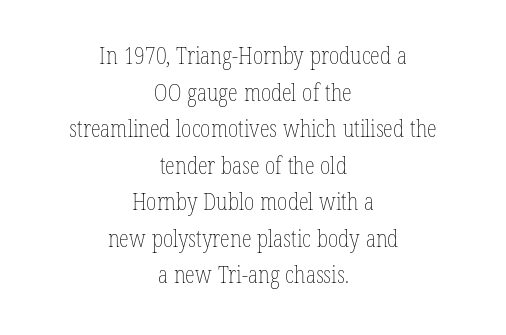
Q: Is the text bold? A: No.
Q: Is the text italic (slanted)? A: No, it is upright.
Q: Is the text underlined? A: No.
Q: How is the paragraph aligned? A: Centered.
Q: Is the spacing between letters normal or unusually wide? A: Normal.
Q: Is the spacing between lines tight, normal or loose? A: Normal.
